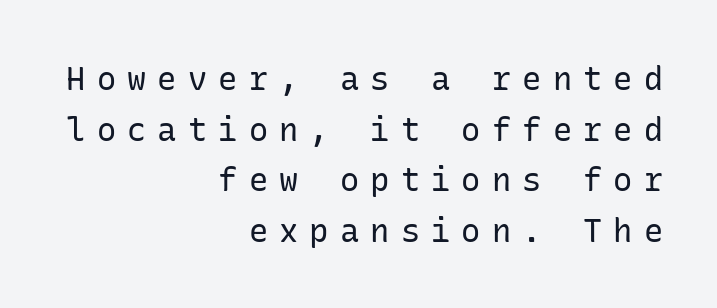
{"serif": "no", "italic": "no", "bold": "no", "weight": "regular", "width": "normal", "stroke_contrast": "low", "x_height": "medium", "underline": "no", "align": "right", "line_spacing": "normal", "line_spacing_ratio": 1.58, "letter_spacing": "wide", "letter_spacing_em": 0.35, "glyph_px": 32}
